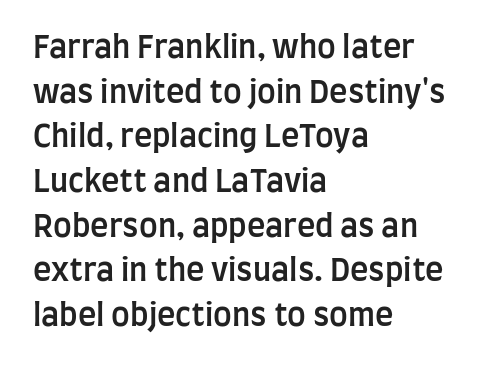
{"serif": "no", "italic": "no", "bold": "semi", "weight": "semibold", "width": "condensed", "stroke_contrast": "low", "x_height": "large", "monospaced": "no", "underline": "no", "align": "left", "line_spacing": "normal", "line_spacing_ratio": 1.44, "letter_spacing": "normal", "letter_spacing_em": 0.0, "glyph_px": 31}
